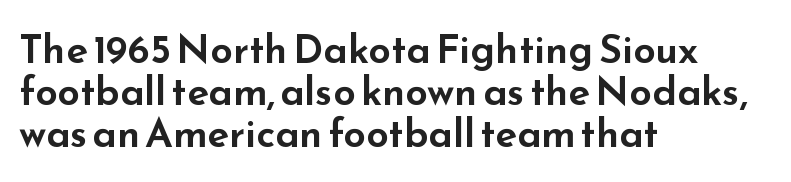
Q: Is the text italic (slanted)? A: No, it is upright.
Q: Is the typeface a serif or a sans-serif typeface? A: Sans-serif.
Q: Is the text underlined? A: No.
Q: How is the paragraph aligned? A: Left-aligned.
Q: Is the spacing between letters normal or unusually wide? A: Normal.
Q: Is the spacing between lines tight, normal or loose? A: Tight.
Q: Width (condensed, normal, or wide)? A: Wide.
Q: Stroke contrast? A: Low.
Q: x-height? A: Small.
Q: Monospaced? A: No.
